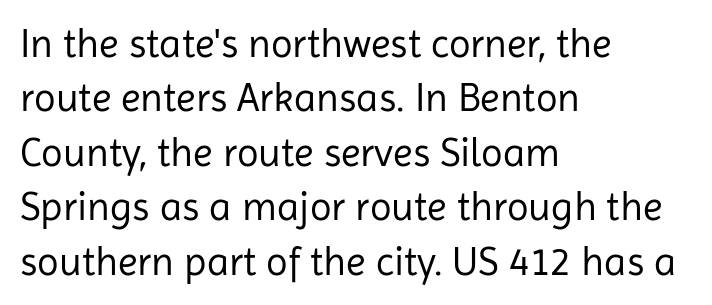
Q: Is the text bold? A: No.
Q: Is the text italic (slanted)? A: No, it is upright.
Q: Is the typeface a serif or a sans-serif typeface? A: Sans-serif.
Q: Is the text underlined? A: No.
Q: How is the paragraph aligned? A: Left-aligned.
Q: Is the spacing between letters normal or unusually wide? A: Normal.
Q: Is the spacing between lines tight, normal or loose? A: Normal.
Q: Width (condensed, normal, or wide)? A: Normal.
Q: Stroke contrast? A: Low.
Q: x-height? A: Medium.
Q: Monospaced? A: No.
